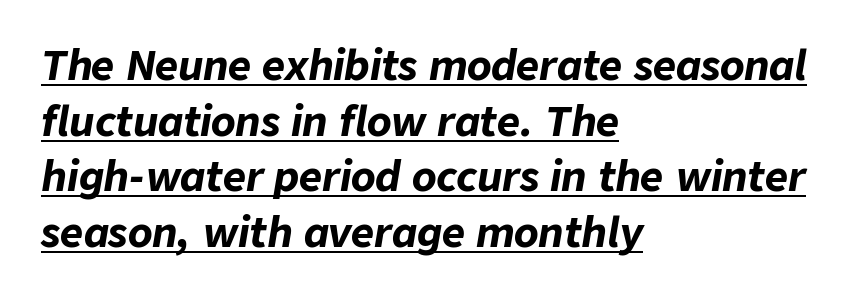
The image shows 40 px bold type, italic (leaning right); set left-aligned, normal line spacing (1.39x), normal letter spacing, underlined; low stroke contrast and a medium x-height.
